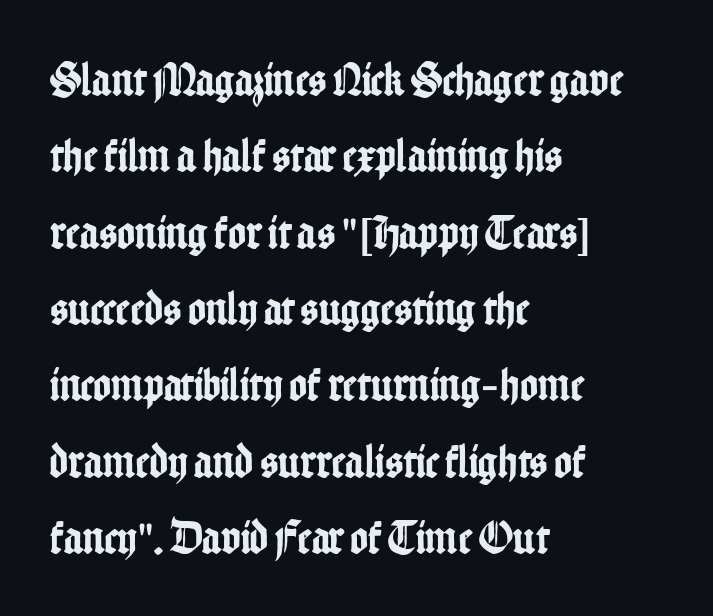
Q: Is the text italic (slanted)? A: No, it is upright.
Q: Is the typeface a serif or a sans-serif typeface? A: Sans-serif.
Q: Is the text underlined? A: No.
Q: How is the paragraph aligned? A: Left-aligned.
Q: Is the spacing between letters normal or unusually wide? A: Normal.
Q: Is the spacing between lines tight, normal or loose? A: Normal.
Q: Width (condensed, normal, or wide)? A: Condensed.
Q: Stroke contrast? A: Low.
Q: x-height? A: Medium.
Q: Monospaced? A: No.
